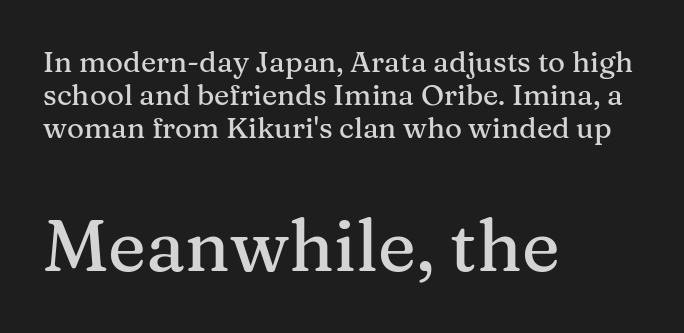
{"serif": "yes", "italic": "no", "width": "normal", "stroke_contrast": "medium", "x_height": "medium", "monospaced": "no", "underline": "no", "align": "left", "line_spacing": "tight", "line_spacing_ratio": 1.14, "letter_spacing": "normal", "letter_spacing_em": 0.0, "larger_block": "second", "size_ratio": 2.48, "glyph_px": 72}
